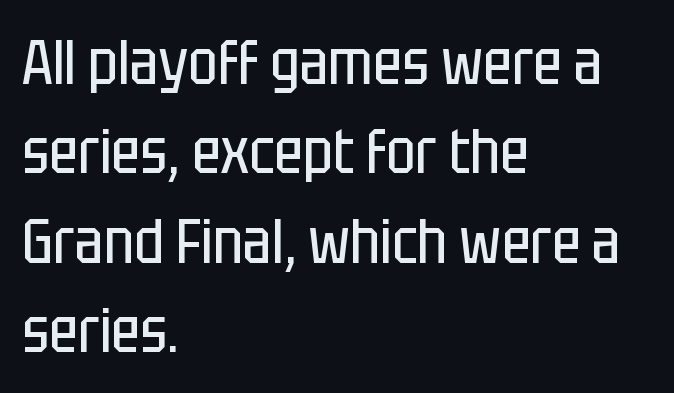
The image shows 62 px regular-weight, condensed sans-serif type, upright; set left-aligned, normal line spacing (1.44x), normal letter spacing, not underlined; low stroke contrast and a large x-height.
